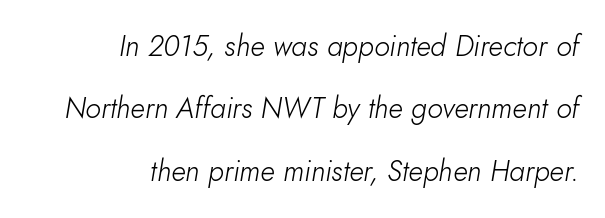
{"italic": "yes", "lean": "right", "slant_degrees": 10, "bold": "no", "weight": "light", "width": "normal", "stroke_contrast": "low", "x_height": "small", "monospaced": "no", "underline": "no", "align": "right", "line_spacing": "loose", "line_spacing_ratio": 2.15, "letter_spacing": "normal", "letter_spacing_em": 0.0, "glyph_px": 29}
